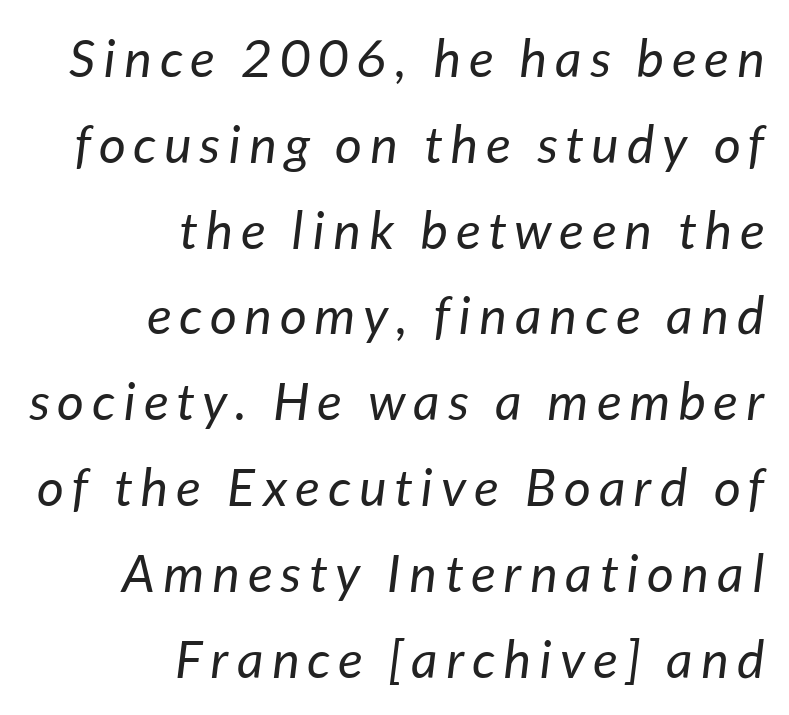
Q: Is the text bold? A: No.
Q: Is the text italic (slanted)? A: Yes, it leans right by about 7 degrees.
Q: Is the text underlined? A: No.
Q: How is the paragraph aligned? A: Right-aligned.
Q: Is the spacing between lines tight, normal or loose? A: Normal.
Q: Width (condensed, normal, or wide)? A: Normal.
Q: Stroke contrast? A: Low.
Q: x-height? A: Medium.
Q: Monospaced? A: No.
